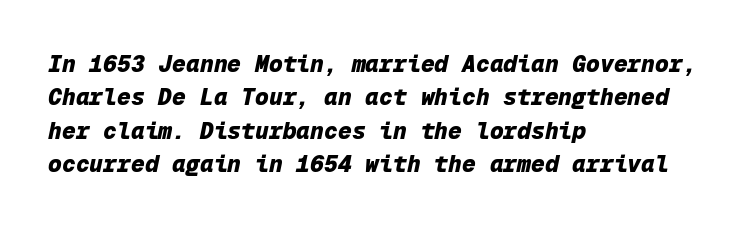
The image shows 23 px bold type, italic (leaning right); set left-aligned, normal line spacing (1.45x), normal letter spacing, not underlined.
